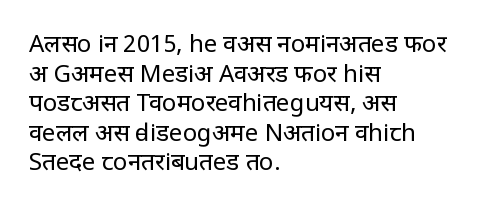
Words appear dense and cohesive because spacing is normal. Stem width sits at or under what a default text font uses. Honestly, there is no underline to notice here at all. The lettering stays uniformly vertical, giving the passage a roman look.
